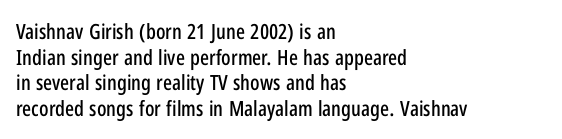
Q: Is the text italic (slanted)? A: No, it is upright.
Q: Is the text underlined? A: No.
Q: How is the paragraph aligned? A: Left-aligned.
Q: Is the spacing between letters normal or unusually wide? A: Normal.
